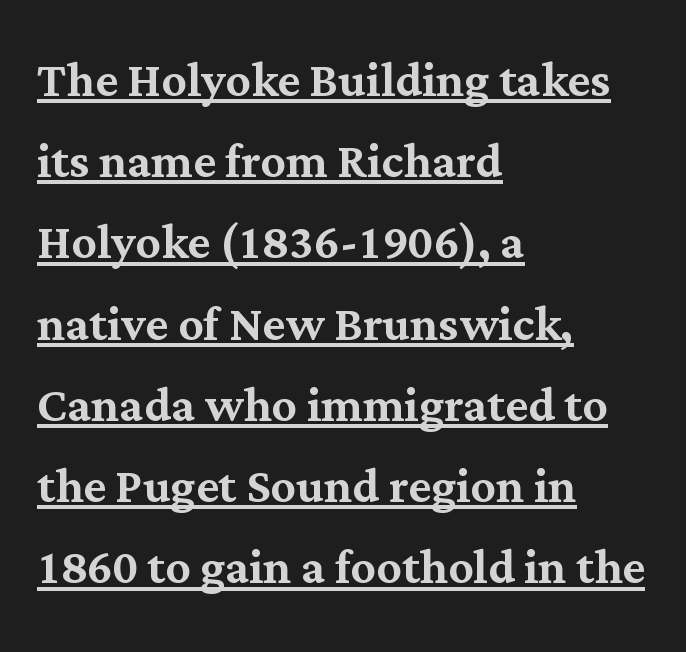
{"serif": "yes", "italic": "no", "width": "normal", "stroke_contrast": "medium", "x_height": "medium", "monospaced": "no", "underline": "yes", "align": "left", "line_spacing": "normal", "line_spacing_ratio": 1.31, "letter_spacing": "normal", "letter_spacing_em": 0.0, "glyph_px": 62}
